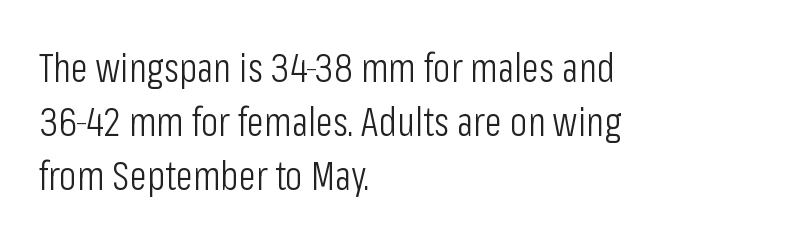
{"serif": "no", "italic": "no", "bold": "no", "weight": "light", "width": "condensed", "stroke_contrast": "low", "x_height": "medium", "monospaced": "no", "underline": "no", "align": "left", "line_spacing": "normal", "line_spacing_ratio": 1.35, "letter_spacing": "normal", "letter_spacing_em": 0.0, "glyph_px": 40}
